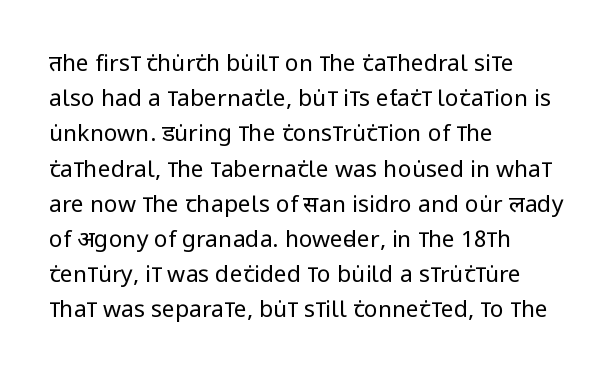
The image shows 23 px text type, upright; set left-aligned, normal line spacing (1.53x), normal letter spacing, not underlined.
